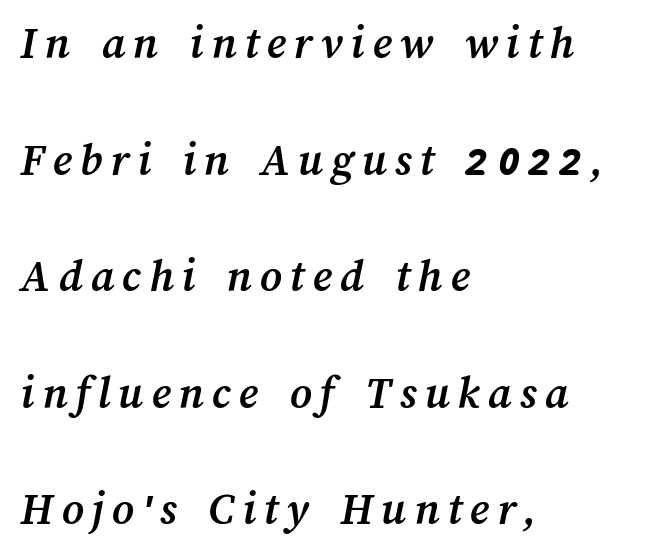
All the whitespace from short lines collects on the right. Set as a true bold cut, around the 700 mark. Here the designer chose a conventional face with non-uniform glyph widths. These lines stand farther apart than default settings would place them. This rendering features lettering with no underline.
